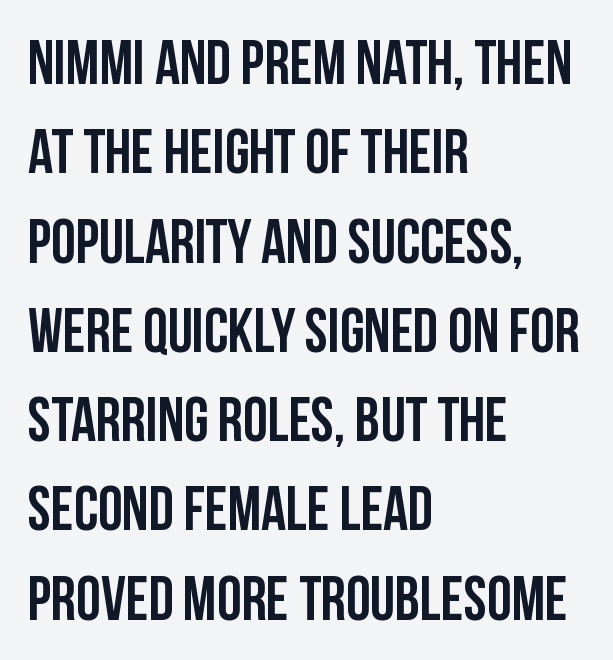
Unlike italic type, these characters show no tilt at all. Serif or sans? Sans — the stroke terminals are bare. The rendering keeps characters at their native spacing. You'd pick this weight for a headline — it's a proper bold.
